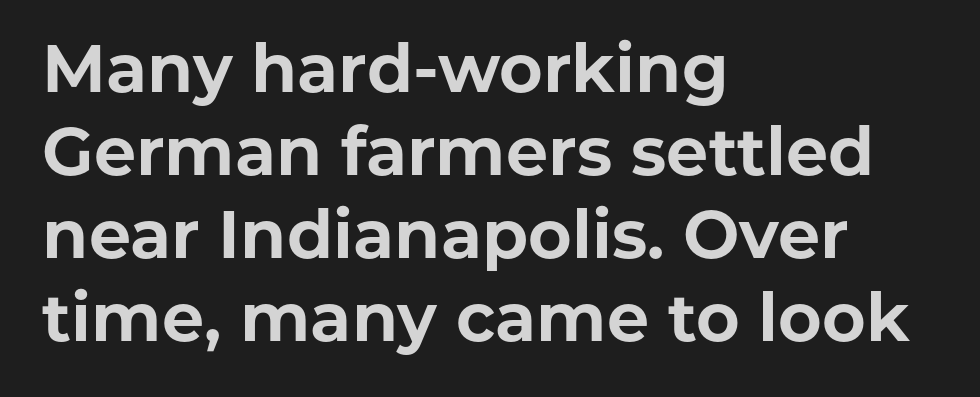
{"serif": "no", "italic": "no", "bold": "yes", "weight": "bold", "width": "normal", "stroke_contrast": "low", "x_height": "medium", "monospaced": "no", "underline": "no", "align": "left", "line_spacing_ratio": 1.24, "letter_spacing": "normal", "letter_spacing_em": 0.0, "glyph_px": 67}
